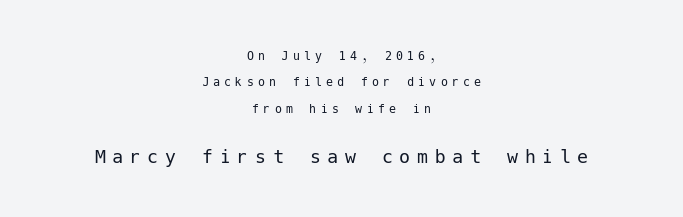
{"italic": "no", "bold": "no", "underline": "no", "align": "center", "line_spacing_ratio": 1.89, "letter_spacing": "wide", "letter_spacing_em": 0.3, "larger_block": "second", "size_ratio": 1.57, "glyph_px": 22}
